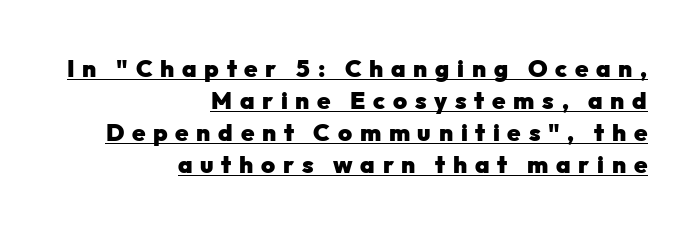
The image shows 24 px bold type, upright; set right-aligned, normal line spacing (1.34x), unusually wide letter spacing (+0.32 em), underlined.
